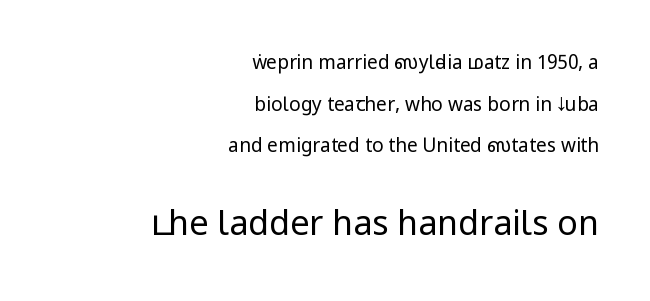
Q: Is the text bold? A: No.
Q: Is the text italic (slanted)? A: No, it is upright.
Q: Is the typeface a serif or a sans-serif typeface? A: Sans-serif.
Q: Is the text underlined? A: No.
Q: How is the paragraph aligned? A: Right-aligned.
Q: Is the spacing between letters normal or unusually wide? A: Normal.
Q: Is the spacing between lines tight, normal or loose? A: Loose.
Q: Which block of text is set in a larger size, the first (top) or the second (bottom)? A: The second (bottom) one.
Q: Width (condensed, normal, or wide)? A: Condensed.
Q: Stroke contrast? A: Low.
Q: x-height? A: Large.
Q: Monospaced? A: No.
